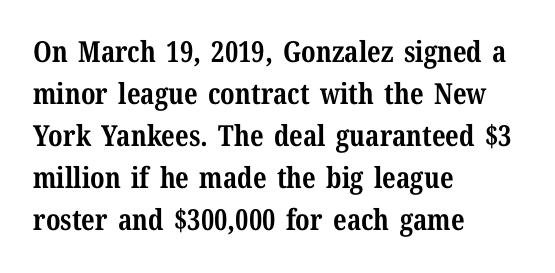
Quick note: not italic, upright. The text was rendered using a seriffed face with decorative stroke endings. The space directly below the letters is spotless. The setting favours the left margin, as ordinary paragraphs usually do.
